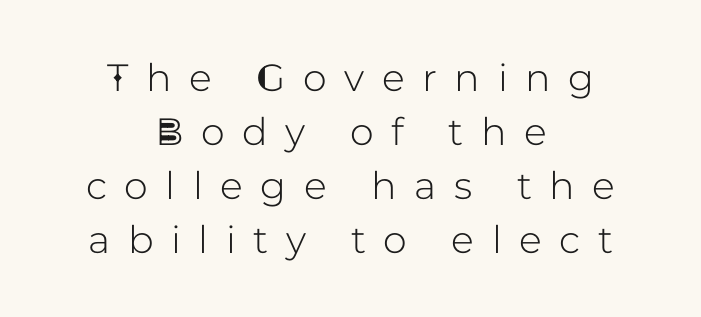
Quick note: underline off. Regarding serifs, this sample does without them. The letters advance in unequal steps, a hallmark of proportional type. The rows are spaced the way most documents space them. The tracking reads as deliberately expanded to a designer's eye.
